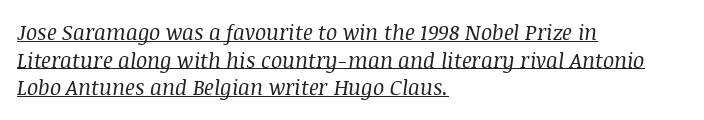
The image shows 21 px text type, italic (leaning right); set left-aligned, normal line spacing (1.32x), normal letter spacing, underlined.
